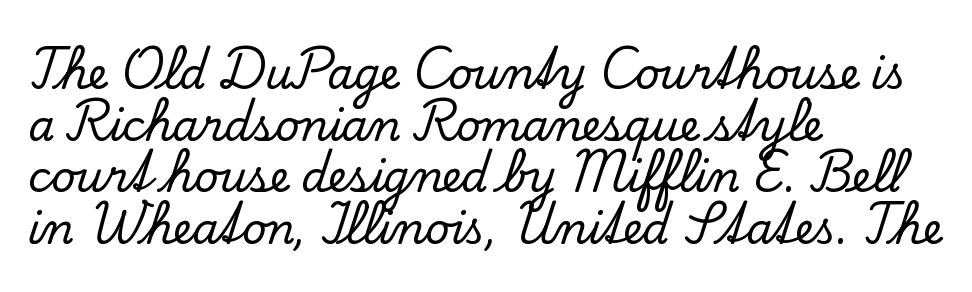
The image shows 42 px serif type; set left-aligned, line spacing 1.23x, normal letter spacing, not underlined; low stroke contrast and a small x-height.
